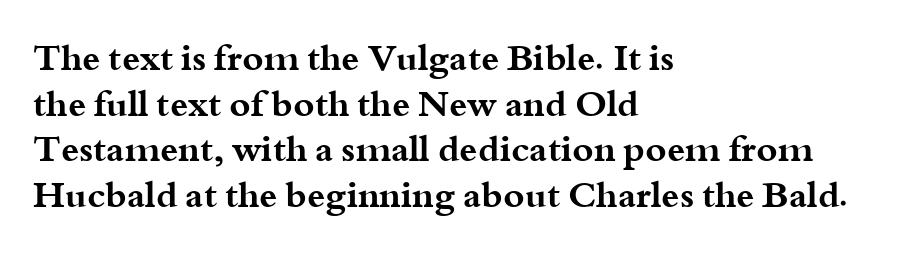
The image shows 36 px bold, wide serif type, upright; set left-aligned, normal line spacing (1.27x), normal letter spacing, not underlined; medium stroke contrast and a small x-height.
